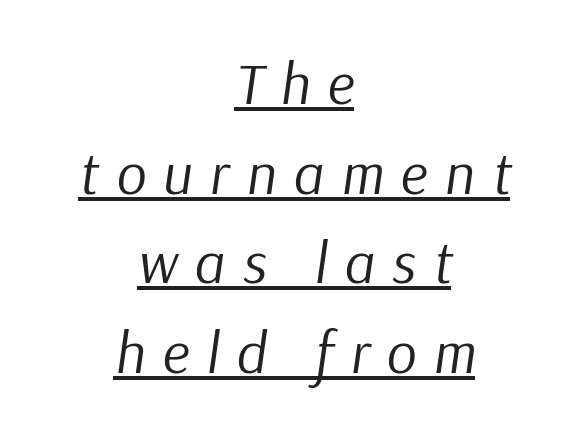
Q: Is the text bold? A: No.
Q: Is the text italic (slanted)? A: Yes, it leans right by about 9 degrees.
Q: Is the text underlined? A: Yes.
Q: How is the paragraph aligned? A: Centered.
Q: Is the spacing between letters normal or unusually wide? A: Unusually wide.
Q: Is the spacing between lines tight, normal or loose? A: Normal.
Q: Width (condensed, normal, or wide)? A: Normal.
Q: Stroke contrast? A: Low.
Q: x-height? A: Medium.
Q: Monospaced? A: No.
